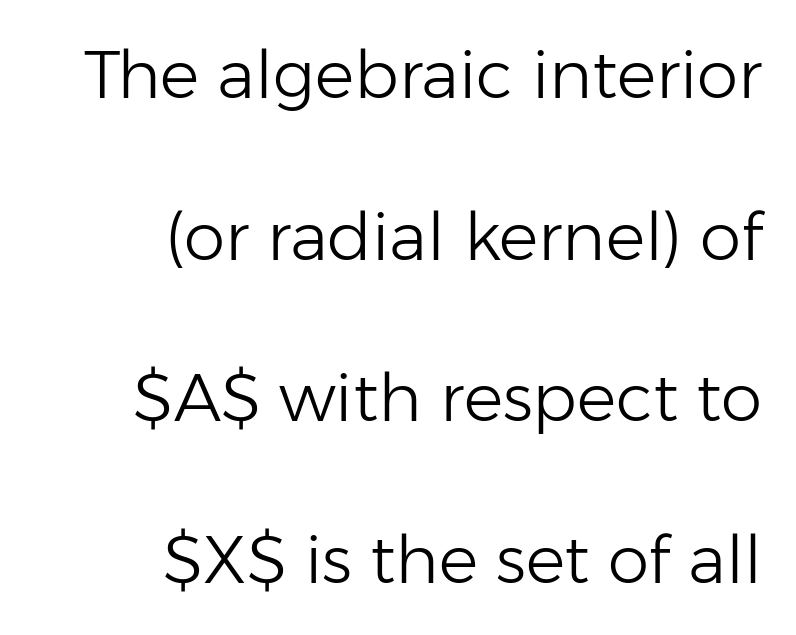
{"serif": "no", "italic": "no", "bold": "no", "weight": "light", "width": "normal", "stroke_contrast": "low", "x_height": "medium", "monospaced": "no", "underline": "no", "align": "right", "line_spacing": "loose", "line_spacing_ratio": 2.45, "letter_spacing": "normal", "letter_spacing_em": 0.0, "glyph_px": 66}
